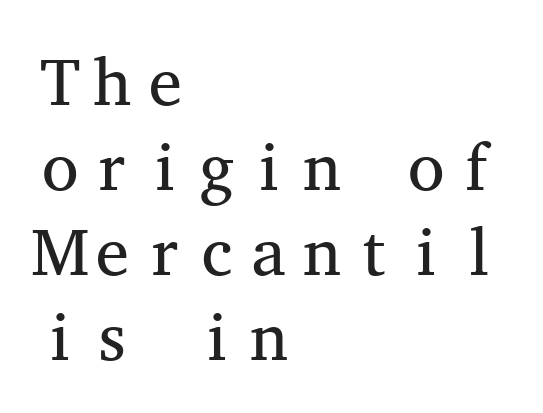
Interline gaps are of average width in this sample. You could count columns in this text — the font is strictly monospaced. The weight would be labelled regular, book, light, or lighter still. A student would call this left alignment; a typographer would say flush left, rag right.
